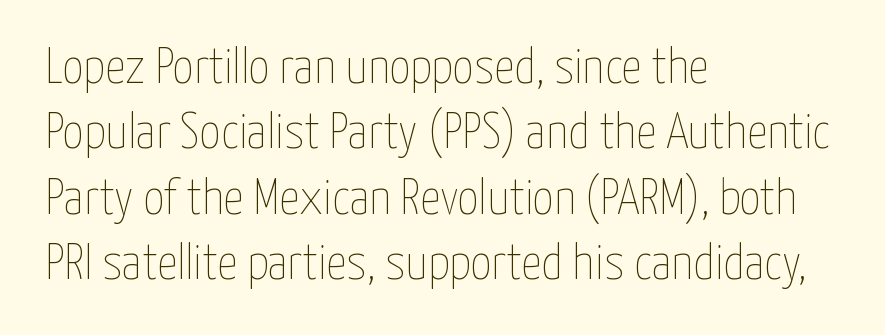
Only glyphs here, with clear space below each row. The strokes carry an ordinary text weight at most. Line spacing here is normal. Where is the straight margin? On the left.
